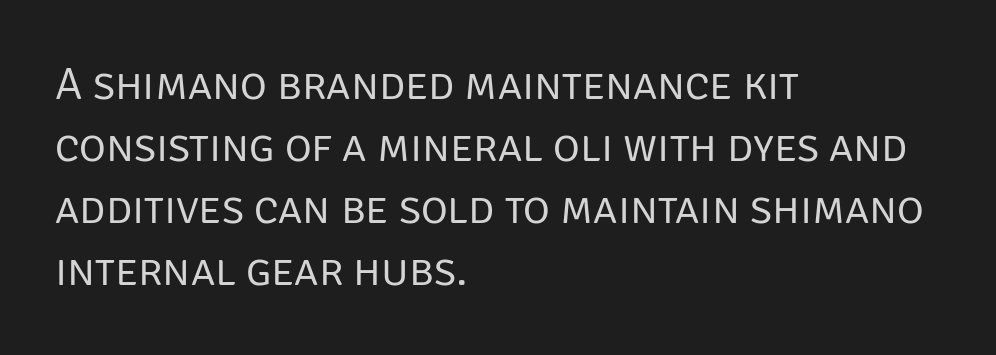
{"serif": "no", "italic": "no", "bold": "no", "weight": "regular", "width": "normal", "stroke_contrast": "low", "x_height": "large", "monospaced": "no", "underline": "no", "align": "left", "line_spacing": "normal", "line_spacing_ratio": 1.35, "letter_spacing": "normal", "letter_spacing_em": 0.0, "glyph_px": 46}
